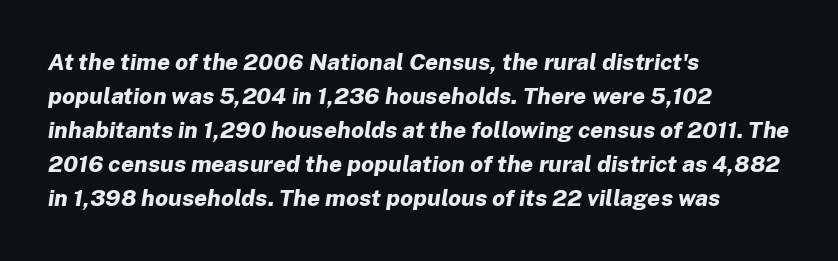
Every character sits at an angle, as italics do. The block of text has a typical density, with ordinary space between rows. Set as a true bold cut, around the 700 mark. The rendering anchors every line to the left-hand side. Standard letterfit; no display-style spreading of the glyphs. A clean baseline with only descenders dipping below it.
